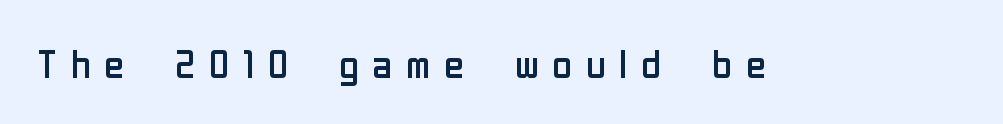
The rendering shows plain stroke endings on the letterforms — a sans-serif design. The rendering uses natural spacing where letterforms have individual widths. A light-to-regular cut is what we see here. The glyphs are unaccompanied by any horizontal stroke below them.
